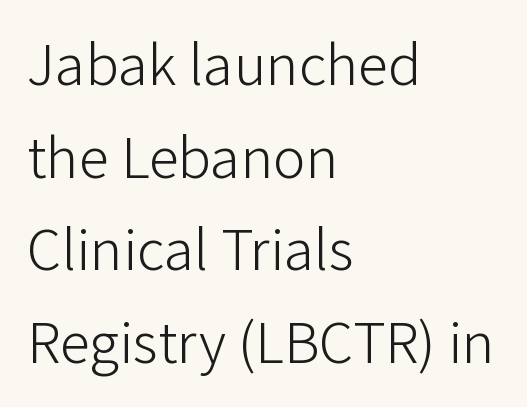
{"serif": "no", "italic": "no", "bold": "no", "weight": "light", "width": "normal", "stroke_contrast": "low", "x_height": "medium", "monospaced": "no", "underline": "no", "align": "left", "line_spacing": "normal", "line_spacing_ratio": 1.52, "letter_spacing": "normal", "letter_spacing_em": 0.0, "glyph_px": 61}
